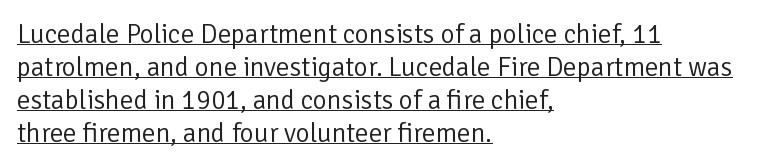
If you drew a line through each stem, it would be perfectly vertical. Spacing between characters is what you'd get straight out of the box. This reads as an unemphasized weight, regular at the heaviest. The paragraph shown leans on its left margin. The glyphs are accompanied by a horizontal stroke just below them.
